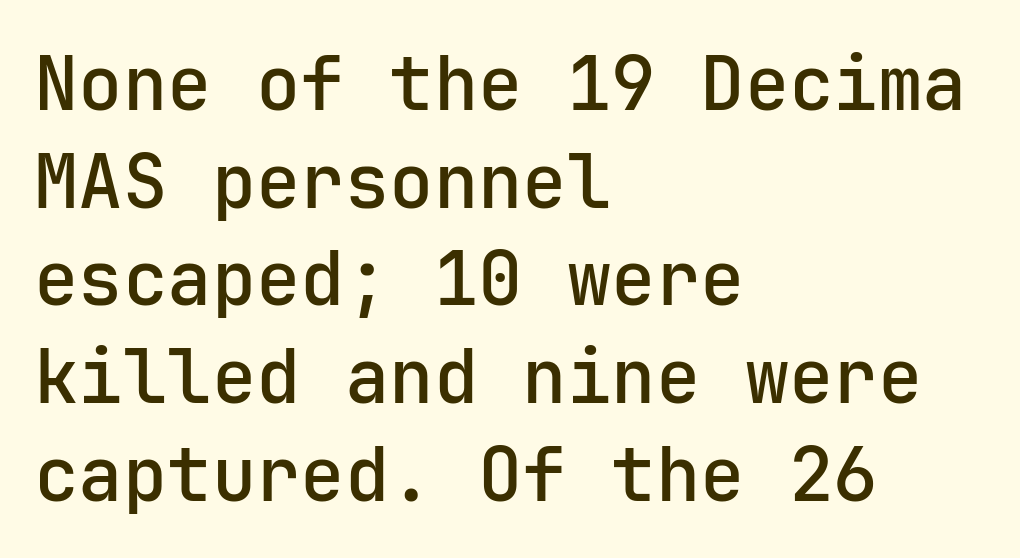
The image shows 74 px sans-serif type, upright, monospaced; set left-aligned, normal line spacing (1.32x), normal letter spacing, not underlined; low stroke contrast and a medium x-height.
